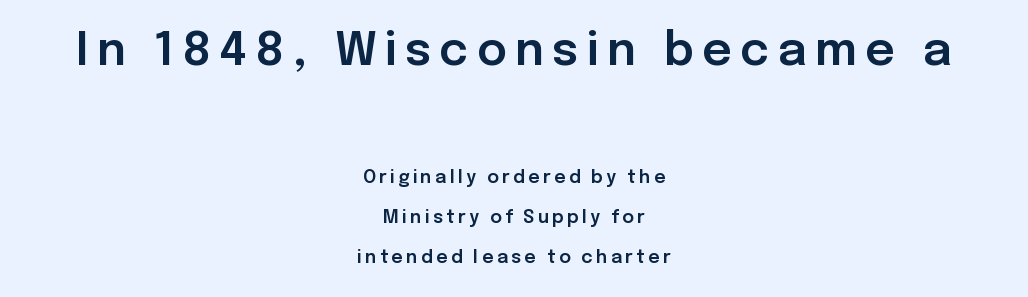
Q: Is the text italic (slanted)? A: No, it is upright.
Q: Is the typeface a serif or a sans-serif typeface? A: Sans-serif.
Q: Is the text underlined? A: No.
Q: How is the paragraph aligned? A: Centered.
Q: Is the spacing between lines tight, normal or loose? A: Loose.
Q: Which block of text is set in a larger size, the first (top) or the second (bottom)? A: The first (top) one.
Q: Width (condensed, normal, or wide)? A: Normal.
Q: Stroke contrast? A: Low.
Q: x-height? A: Medium.
Q: Monospaced? A: No.
